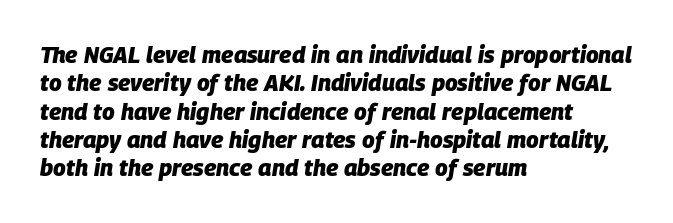
Check under the words: just untouched page. Each line starts at the same left margin while the right side varies. In terms of posture, this sample is oblique. The tracking reads as untouched default to a designer's eye. On the weight axis this lands at bold, roughly 700.
